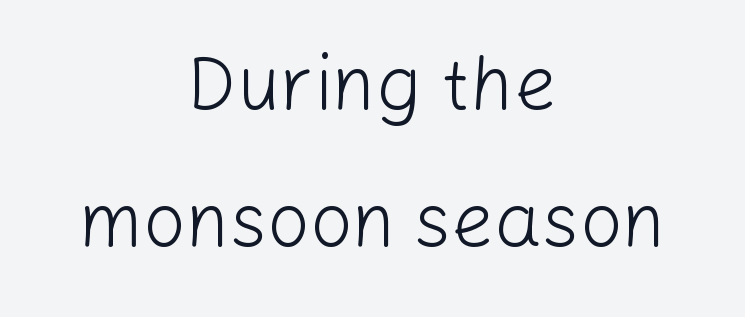
Ordinary non-slanted type is in use. You can tell from the bare stems that sans-serif type was used. This is not heavy type; no bold has been used. Each letter keeps its own natural width here, so spacing adapts to shape. The passage shown has conventional tracking throughout. Does the copy run flush right? No — it is centered line by line.
